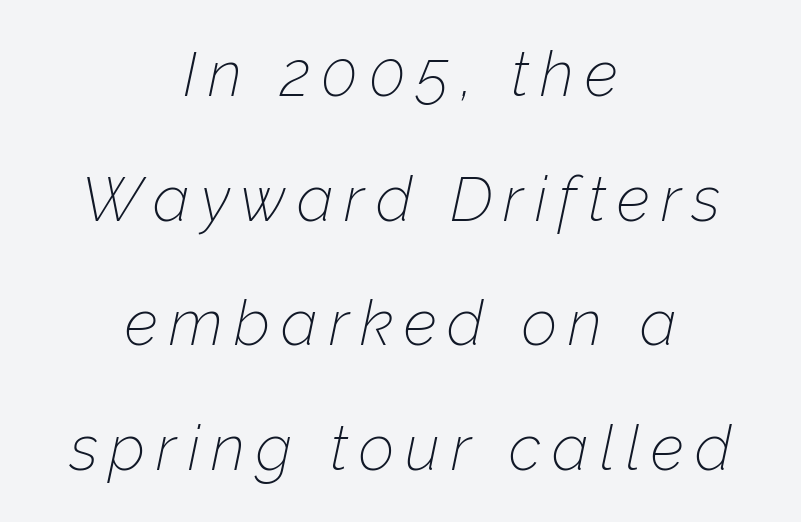
{"italic": "yes", "lean": "right", "slant_degrees": 12, "bold": "no", "weight": "thin", "width": "normal", "stroke_contrast": "low", "x_height": "medium", "monospaced": "no", "underline": "no", "align": "center", "line_spacing": "loose", "line_spacing_ratio": 2.01, "glyph_px": 62}
